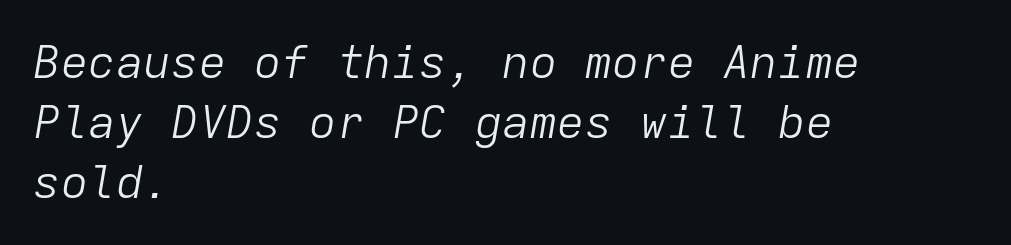
Q: Is the text bold? A: No.
Q: Is the text italic (slanted)? A: Yes, it leans right by about 9 degrees.
Q: Is the text underlined? A: No.
Q: How is the paragraph aligned? A: Left-aligned.
Q: Is the spacing between letters normal or unusually wide? A: Normal.
Q: Is the spacing between lines tight, normal or loose? A: Normal.
Q: Width (condensed, normal, or wide)? A: Normal.
Q: Stroke contrast? A: Low.
Q: x-height? A: Medium.
Q: Monospaced? A: Yes.
